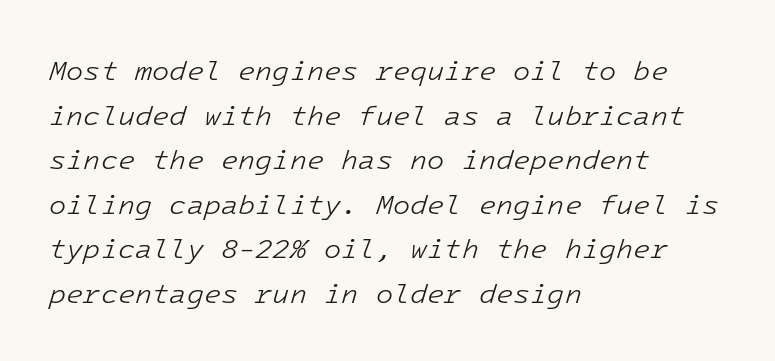
These lines sit exactly where default settings would place them. Descenders hang freely into open space. This reads as an unemphasized weight, regular at the heaviest. The font's italic variant was chosen for this text. Nothing unusual about the tracking: characters are spaced as the font intends.
